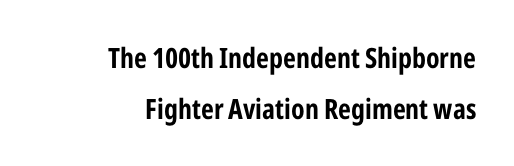
Q: Is the text bold? A: Yes.
Q: Is the text italic (slanted)? A: No, it is upright.
Q: Is the typeface a serif or a sans-serif typeface? A: Sans-serif.
Q: Is the text underlined? A: No.
Q: How is the paragraph aligned? A: Right-aligned.
Q: Is the spacing between letters normal or unusually wide? A: Normal.
Q: Width (condensed, normal, or wide)? A: Condensed.
Q: Stroke contrast? A: Low.
Q: x-height? A: Medium.
Q: Monospaced? A: No.
